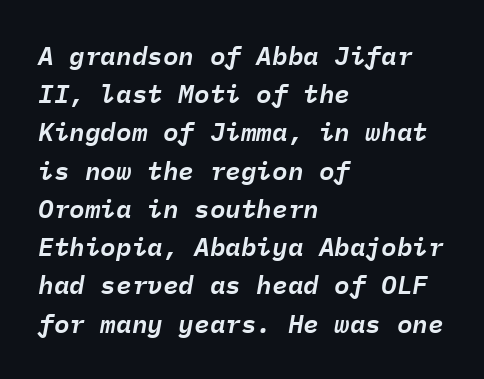
{"italic": "yes", "lean": "right", "slant_degrees": 9, "underline": "no", "align": "left", "line_spacing": "normal", "line_spacing_ratio": 1.47, "letter_spacing": "normal", "letter_spacing_em": 0.0, "glyph_px": 26}
